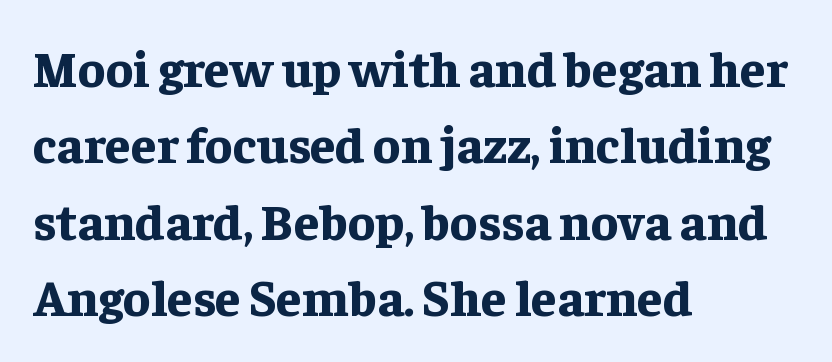
Q: Is the text bold? A: Yes.
Q: Is the text italic (slanted)? A: No, it is upright.
Q: Is the typeface a serif or a sans-serif typeface? A: Serif.
Q: Is the text underlined? A: No.
Q: How is the paragraph aligned? A: Left-aligned.
Q: Is the spacing between letters normal or unusually wide? A: Normal.
Q: Is the spacing between lines tight, normal or loose? A: Normal.
Q: Width (condensed, normal, or wide)? A: Normal.
Q: Stroke contrast? A: Low.
Q: x-height? A: Medium.
Q: Monospaced? A: No.
